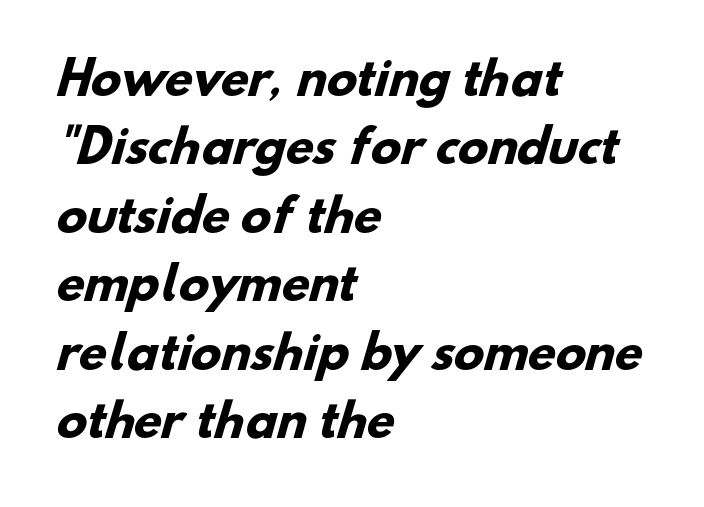
Q: Is the text bold? A: Yes.
Q: Is the typeface a serif or a sans-serif typeface? A: Sans-serif.
Q: Is the text underlined? A: No.
Q: How is the paragraph aligned? A: Left-aligned.
Q: Is the spacing between letters normal or unusually wide? A: Normal.
Q: Is the spacing between lines tight, normal or loose? A: Normal.
Q: Width (condensed, normal, or wide)? A: Normal.
Q: Stroke contrast? A: Low.
Q: x-height? A: Small.
Q: Monospaced? A: No.
